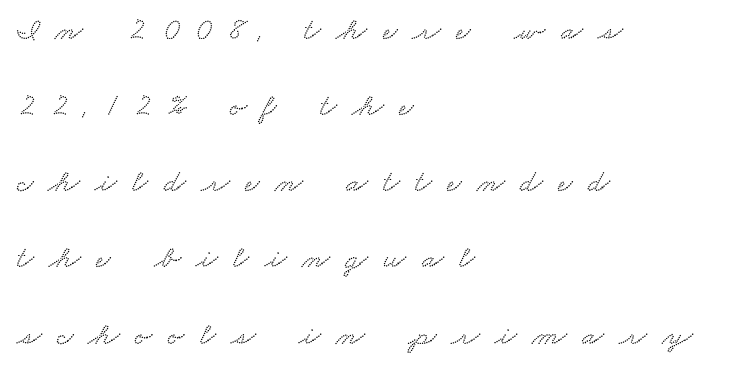
{"serif": "yes", "width": "wide", "stroke_contrast": "low", "x_height": "small", "monospaced": "no", "underline": "no", "align": "left", "line_spacing": "loose", "line_spacing_ratio": 2.38, "letter_spacing": "wide", "letter_spacing_em": 0.48, "glyph_px": 32}
